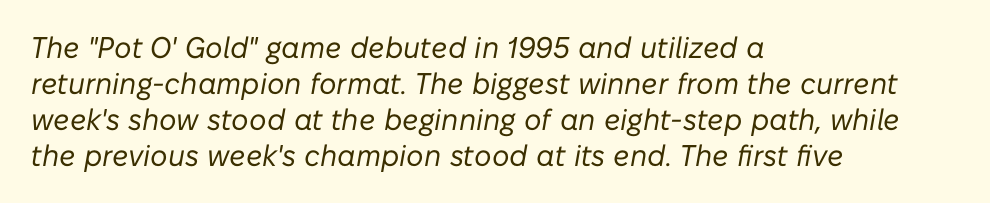
The image shows 30 px regular-weight type, italic (leaning right); set left-aligned, line spacing 1.2x, normal letter spacing, not underlined; low stroke contrast and a medium x-height.
